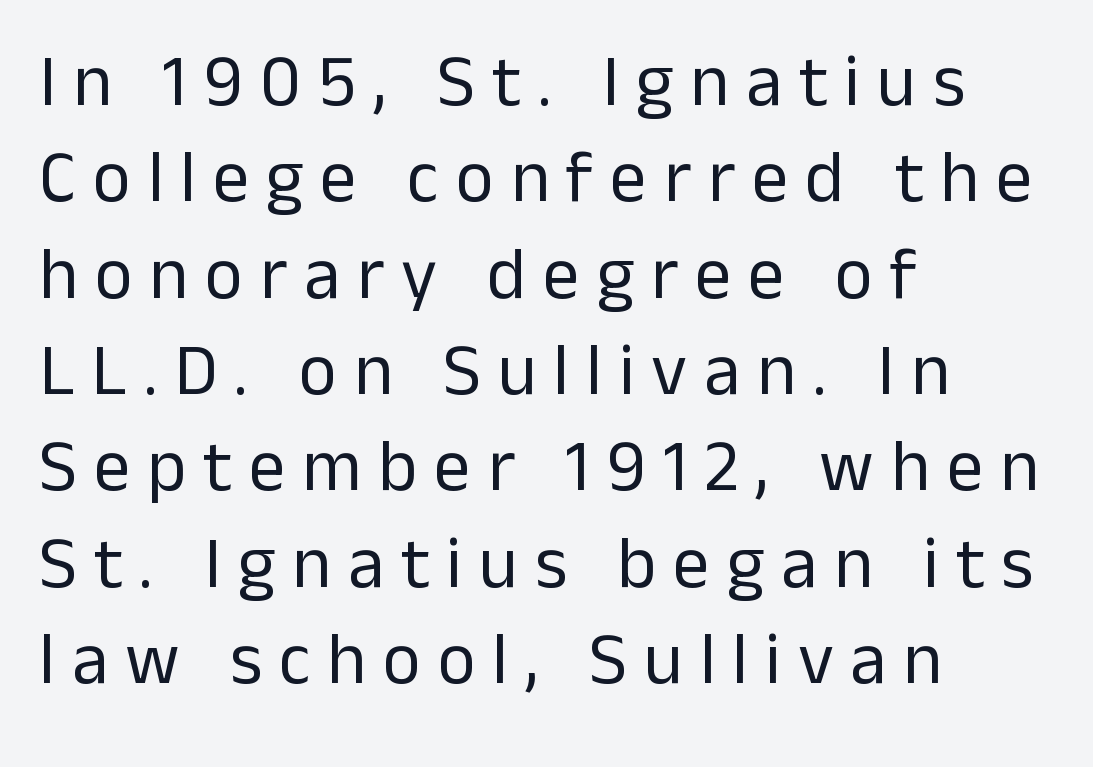
The image shows 73 px regular-weight sans-serif type, upright; set left-aligned, normal line spacing (1.32x), unusually wide letter spacing (+0.23 em), not underlined; low stroke contrast and a medium x-height.
